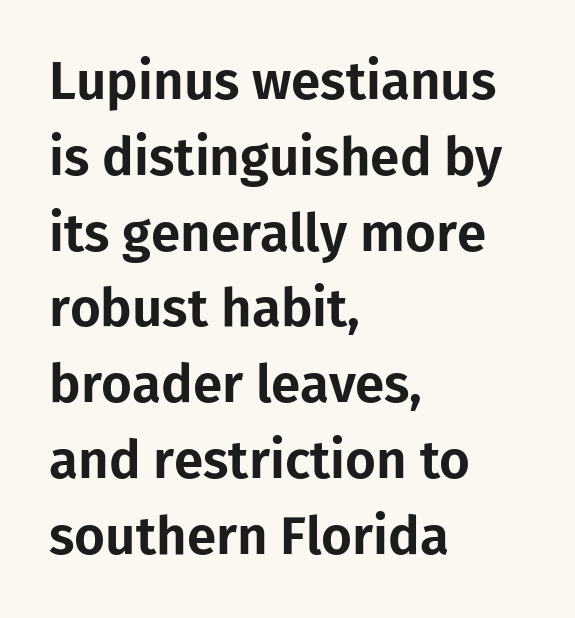
The image shows 53 px sans-serif type, upright; set left-aligned, normal line spacing (1.43x), normal letter spacing, not underlined; low stroke contrast and a medium x-height.
